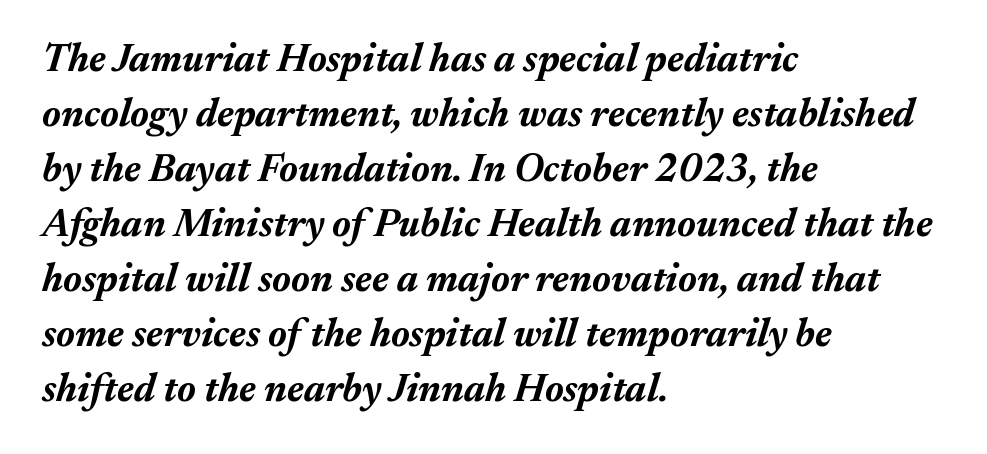
{"italic": "yes", "lean": "right", "slant_degrees": 17, "bold": "yes", "weight": "bold", "width": "normal", "stroke_contrast": "medium", "x_height": "medium", "monospaced": "no", "underline": "no", "align": "left", "line_spacing": "normal", "line_spacing_ratio": 1.41, "letter_spacing": "normal", "letter_spacing_em": 0.0, "glyph_px": 39}
